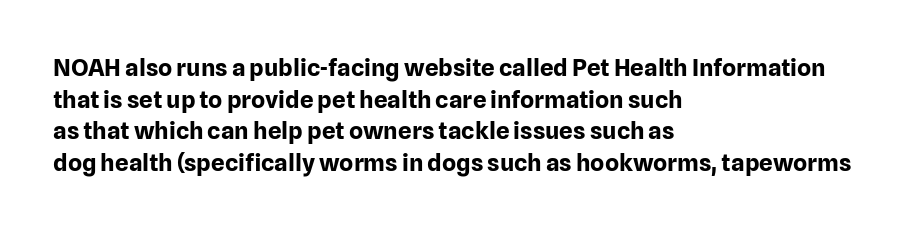
{"italic": "no", "bold": "yes", "underline": "no", "align": "left", "line_spacing": "normal", "line_spacing_ratio": 1.32, "letter_spacing": "normal", "letter_spacing_em": 0.0, "glyph_px": 24}
